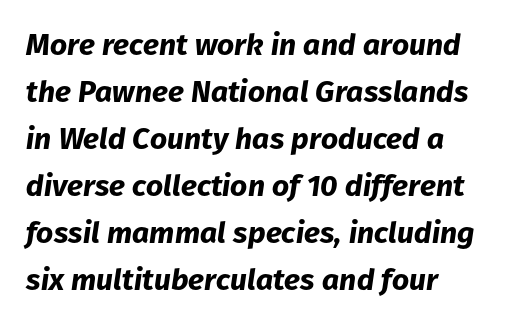
{"italic": "yes", "lean": "right", "slant_degrees": 8, "bold": "yes", "weight": "bold", "width": "normal", "stroke_contrast": "low", "x_height": "medium", "monospaced": "no", "underline": "no", "align": "left", "line_spacing": "normal", "line_spacing_ratio": 1.57, "letter_spacing": "normal", "letter_spacing_em": 0.0, "glyph_px": 30}
